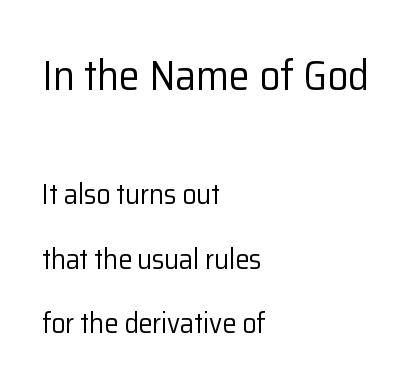
{"serif": "no", "italic": "no", "bold": "no", "weight": "regular", "width": "normal", "stroke_contrast": "low", "x_height": "medium", "monospaced": "no", "underline": "no", "align": "left", "line_spacing": "loose", "line_spacing_ratio": 2.3, "letter_spacing": "normal", "letter_spacing_em": 0.0, "larger_block": "first", "size_ratio": 1.5, "glyph_px": 42}
